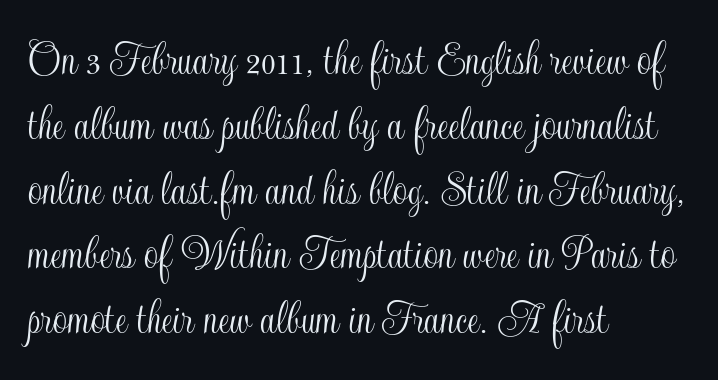
Left-aligned paragraph, ragged on the right. Rows of type keep a routine distance in the vertical direction. Words appear dense and cohesive because spacing is normal. Here the designer chose a conventional face with non-uniform glyph widths.
